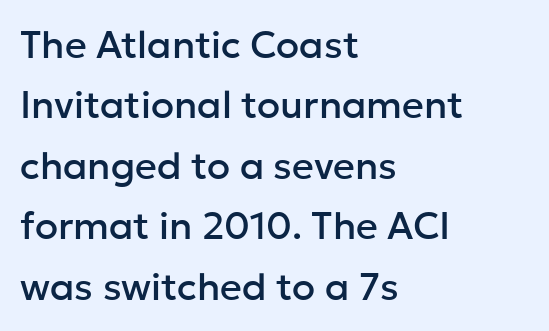
Font category for this specimen: sans-serif. The block of text has a typical density, with ordinary space between rows. The type is set solid horizontally, with unmodified tracking. The lettering stays uniformly vertical, giving the passage a roman look.
